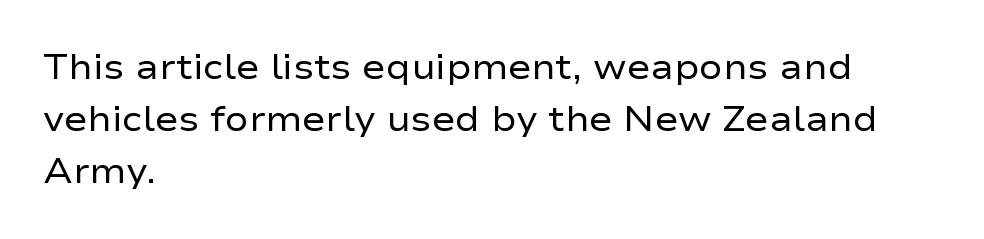
Does extra space separate the letters? No, they use regular spacing. A sans-serif font was chosen for this passage. Notice how the stems are strictly vertical — no italics here. This rendering features lettering with no underline. Proportional: the letters do not fall into vertical columns.
